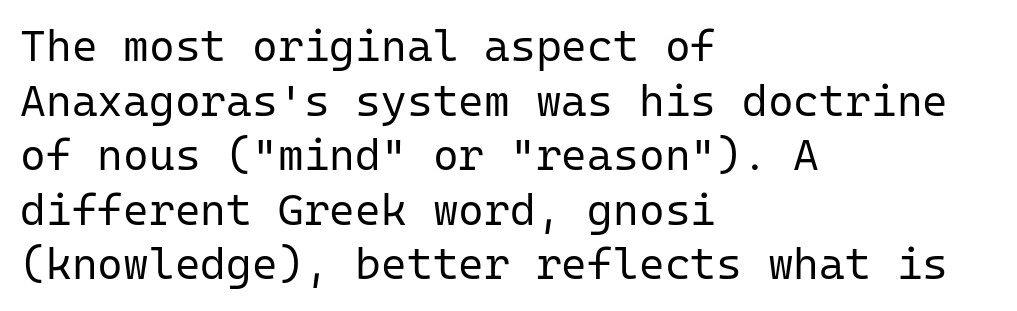
Q: Is the text bold? A: No.
Q: Is the text italic (slanted)? A: No, it is upright.
Q: Is the typeface a serif or a sans-serif typeface? A: Sans-serif.
Q: Is the text underlined? A: No.
Q: How is the paragraph aligned? A: Left-aligned.
Q: Is the spacing between letters normal or unusually wide? A: Normal.
Q: Width (condensed, normal, or wide)? A: Normal.
Q: Stroke contrast? A: Low.
Q: x-height? A: Medium.
Q: Monospaced? A: Yes.
